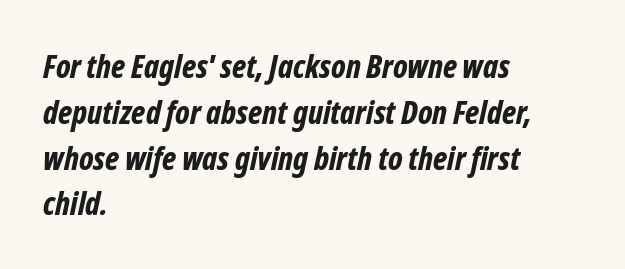
Typographic density is high because the face is bold. There is no visible air inserted between adjacent glyphs. The passage shown leans; its letterforms are oblique. The passage shown is not underscored anywhere. Summary of vertical rhythm: regular, with standard interline spacing.
